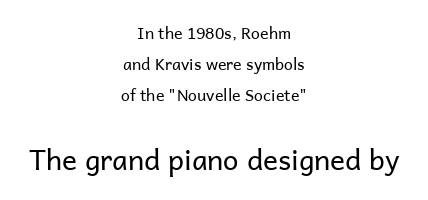
The image shows 28 px regular-weight sans-serif type, upright; set centered, loose line spacing (1.95x), normal letter spacing, not underlined; the second (bottom) block is 1.75x larger; low stroke contrast and a medium x-height.
